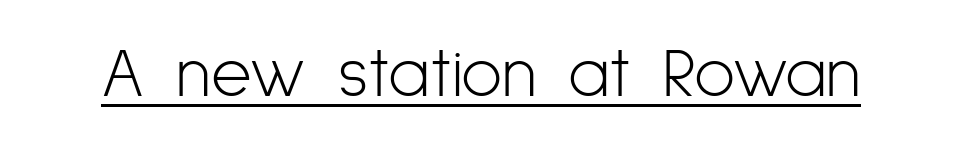
Q: Is the text bold? A: No.
Q: Is the text italic (slanted)? A: No, it is upright.
Q: Is the typeface a serif or a sans-serif typeface? A: Sans-serif.
Q: Is the text underlined? A: Yes.
Q: Is the spacing between letters normal or unusually wide? A: Normal.
Q: Width (condensed, normal, or wide)? A: Condensed.
Q: Stroke contrast? A: Low.
Q: x-height? A: Medium.
Q: Monospaced? A: No.
